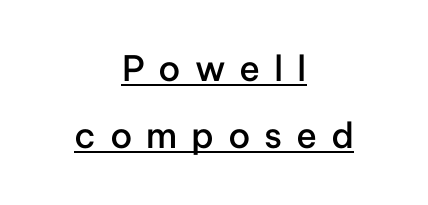
The image shows 35 px semibold sans-serif type, upright; set centered, loose line spacing (1.92x), unusually wide letter spacing (+0.39 em), underlined; low stroke contrast and a medium x-height.
